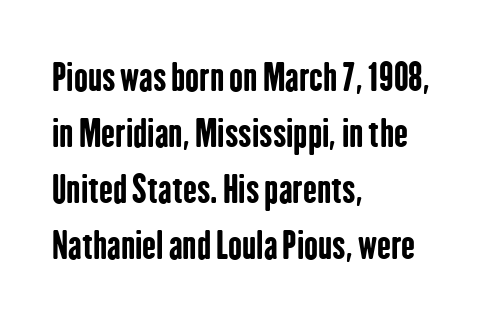
This is the regular roman posture of the typeface. Inter-character spacing is left at the font's built-in metrics. Character widths vary here, with narrow letters taking less room than wide ones. The passage is arranged the way most books set body copy — flush left.
